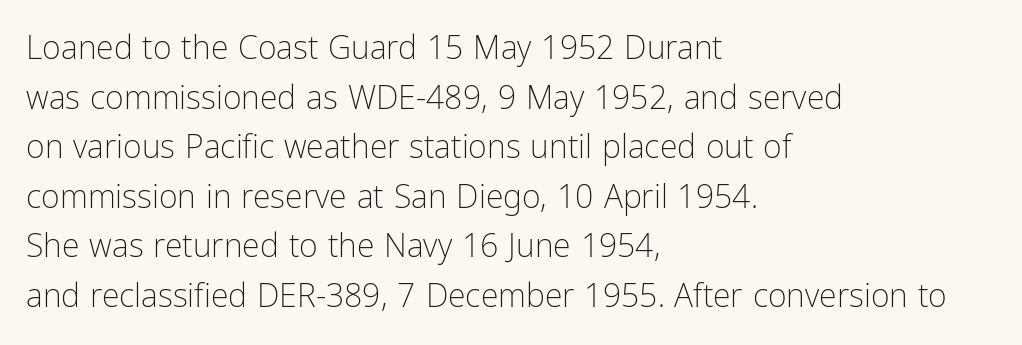
Reading down the block, your eye returns to a fixed left position each line. This is the regular roman posture of the typeface. This rendering leaves character spacing at its baseline value. Nothing sits at the stroke ends, so this counts as sans-serif.
